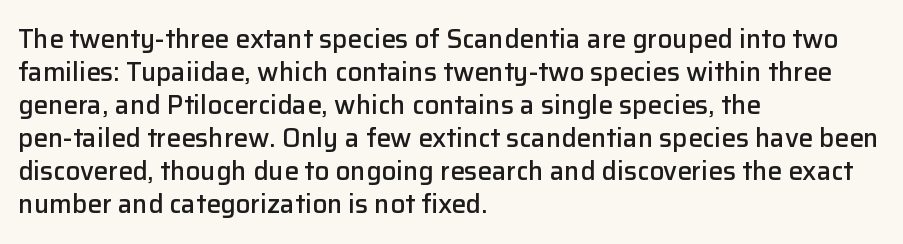
The image shows 26 px text type, upright; set left-aligned, normal line spacing (1.27x), normal letter spacing, not underlined.
